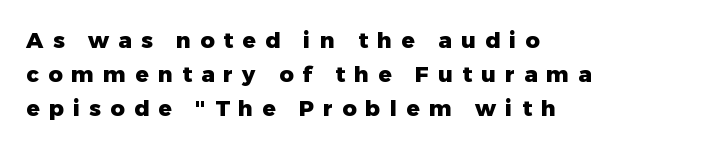
{"italic": "no", "bold": "yes", "underline": "no", "align": "left", "line_spacing": "normal", "line_spacing_ratio": 1.55, "letter_spacing": "wide", "letter_spacing_em": 0.42, "glyph_px": 22}
